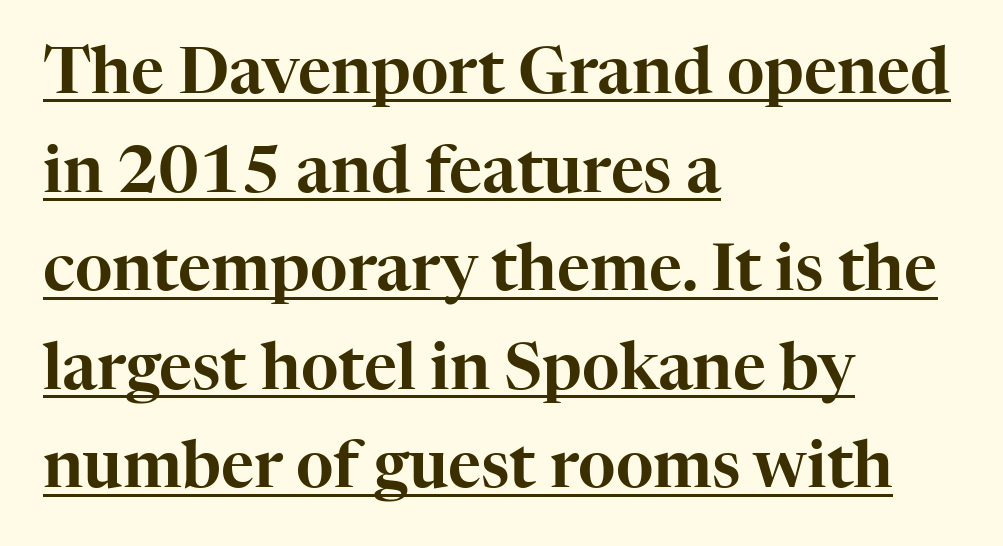
The image shows 64 px serif type, upright; set left-aligned, normal line spacing (1.54x), normal letter spacing, underlined; high stroke contrast and a medium x-height.
